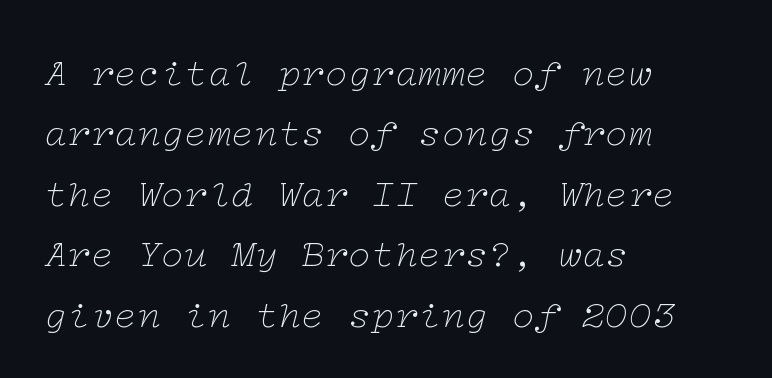
Q: Is the text bold? A: No.
Q: Is the text italic (slanted)? A: Yes, it leans right by about 12 degrees.
Q: Is the typeface a serif or a sans-serif typeface? A: Serif.
Q: Is the text underlined? A: No.
Q: How is the paragraph aligned? A: Left-aligned.
Q: Is the spacing between letters normal or unusually wide? A: Normal.
Q: Is the spacing between lines tight, normal or loose? A: Normal.
Q: Width (condensed, normal, or wide)? A: Wide.
Q: Stroke contrast? A: Low.
Q: x-height? A: Medium.
